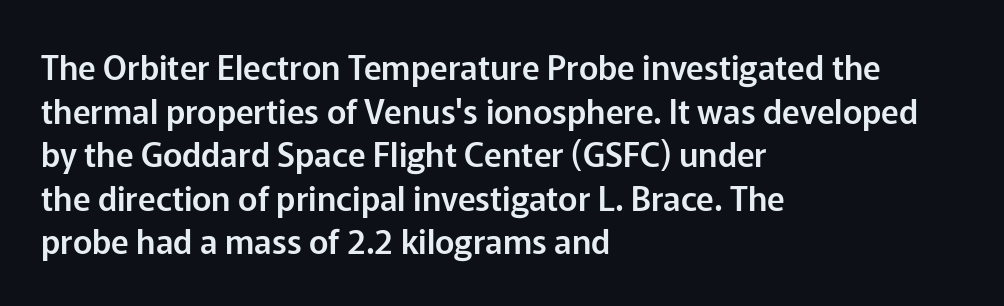
{"serif": "no", "italic": "no", "width": "normal", "stroke_contrast": "low", "x_height": "medium", "monospaced": "no", "underline": "no", "align": "left", "line_spacing": "normal", "line_spacing_ratio": 1.32, "letter_spacing": "normal", "letter_spacing_em": 0.0, "glyph_px": 33}
